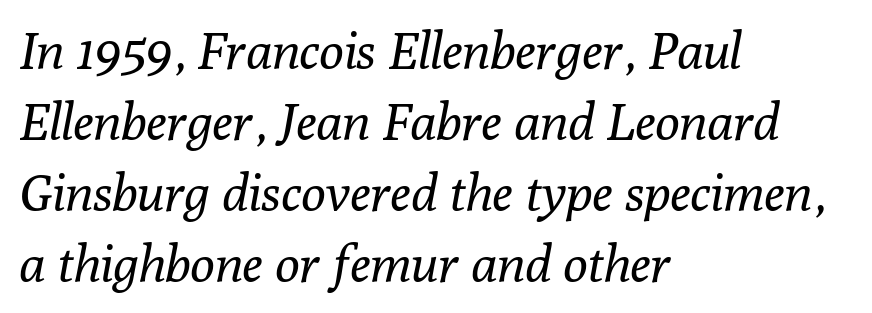
{"serif": "yes", "italic": "yes", "lean": "right", "slant_degrees": 10, "bold": "no", "weight": "regular", "width": "normal", "stroke_contrast": "low", "x_height": "medium", "monospaced": "no", "underline": "no", "align": "left", "line_spacing": "normal", "line_spacing_ratio": 1.39, "letter_spacing": "normal", "letter_spacing_em": 0.0, "glyph_px": 51}
